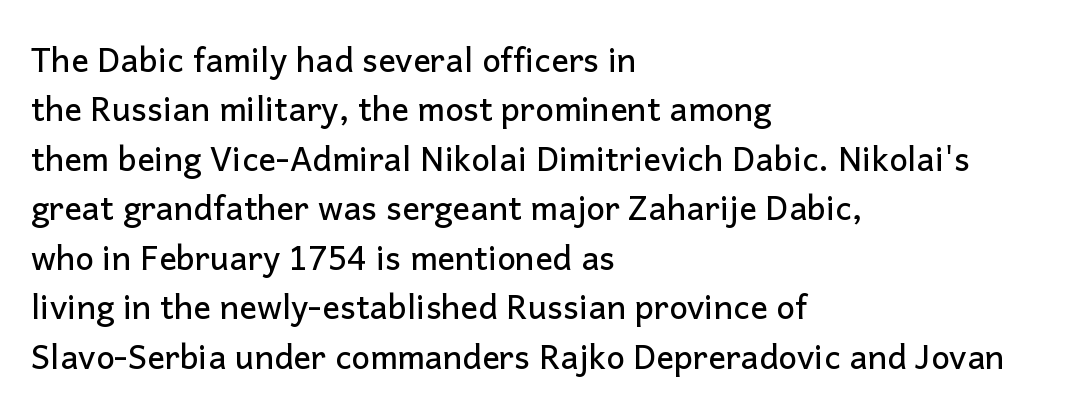
{"serif": "no", "italic": "no", "width": "normal", "stroke_contrast": "low", "x_height": "medium", "monospaced": "no", "underline": "no", "align": "left", "line_spacing": "normal", "line_spacing_ratio": 1.5, "letter_spacing": "normal", "letter_spacing_em": 0.0, "glyph_px": 33}
